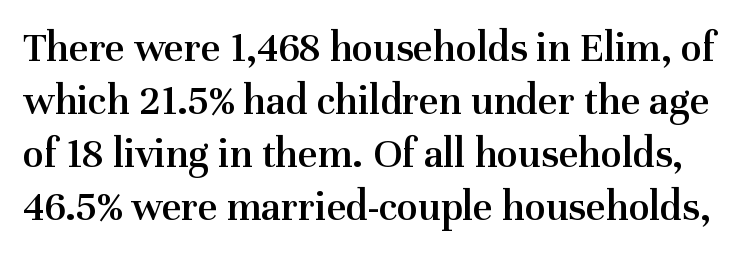
{"serif": "yes", "italic": "no", "bold": "semi", "weight": "semibold", "width": "normal", "stroke_contrast": "medium", "x_height": "medium", "monospaced": "no", "underline": "no", "line_spacing_ratio": 1.23, "letter_spacing": "normal", "letter_spacing_em": 0.0, "glyph_px": 43}
